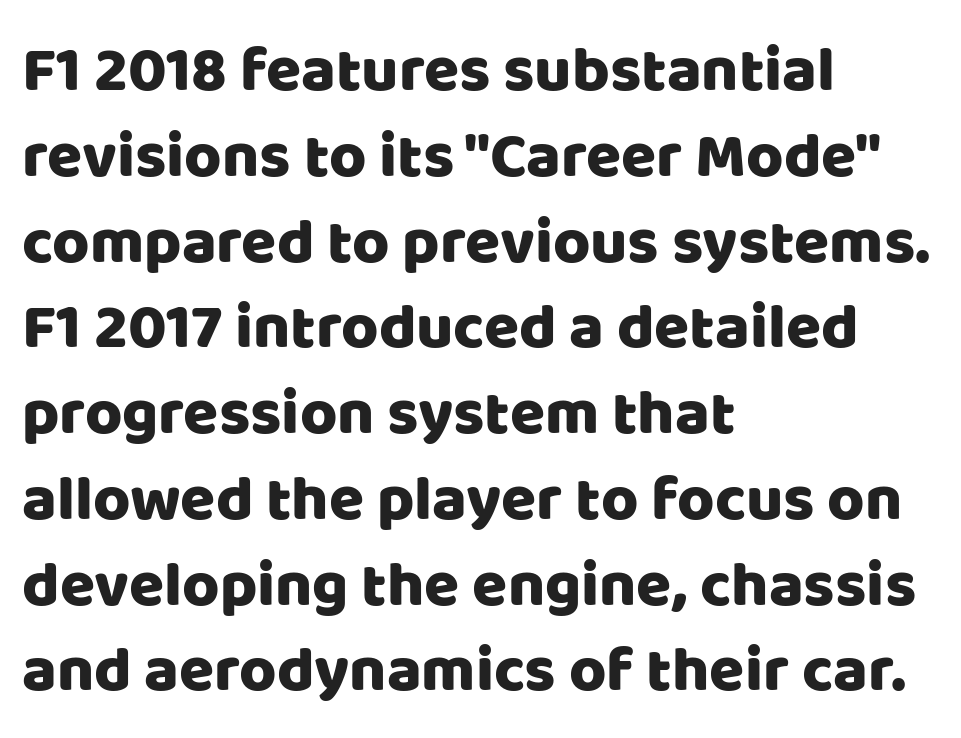
Just letters on the line, the space beneath them empty. Do the characters align in a grid? No, the font is proportional. No feet cap the strokes, marking this as sans-serif type. A typesetter would mark this as roman, not italic.
